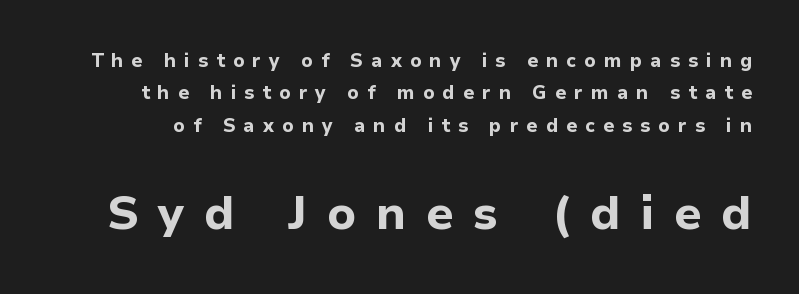
The image shows 47 px bold sans-serif type, upright; set normal line spacing (1.7x), unusually wide letter spacing (+0.42 em), not underlined; the second (bottom) block is 2.47x larger; low stroke contrast and a medium x-height.
